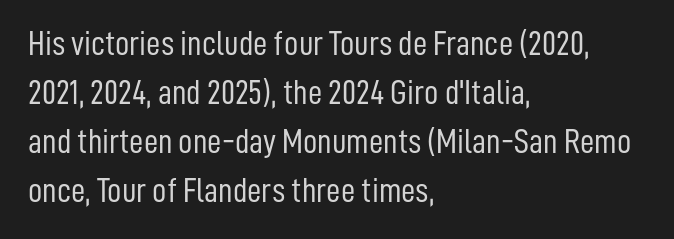
The image shows 35 px light, condensed sans-serif type, upright; set left-aligned, normal line spacing (1.4x), normal letter spacing, not underlined; low stroke contrast and a medium x-height.
